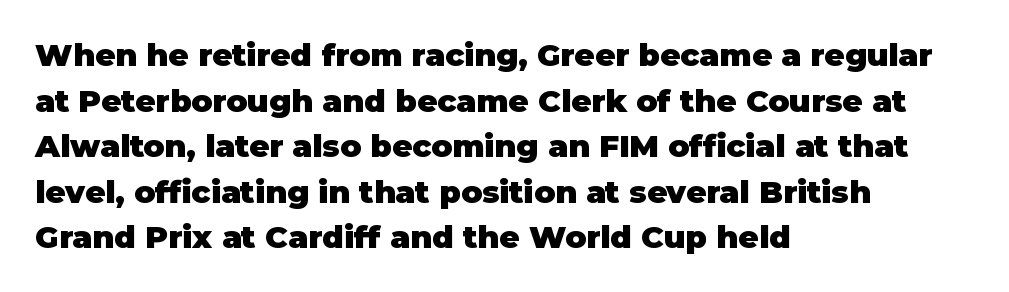
{"serif": "no", "italic": "no", "bold": "yes", "weight": "heavy", "width": "normal", "stroke_contrast": "low", "x_height": "large", "monospaced": "no", "underline": "no", "align": "left", "line_spacing": "normal", "line_spacing_ratio": 1.47, "letter_spacing": "normal", "letter_spacing_em": 0.0, "glyph_px": 31}
